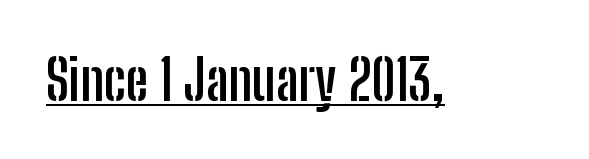
{"serif": "no", "italic": "no", "bold": "yes", "weight": "semibold", "width": "condensed", "stroke_contrast": "low", "x_height": "medium", "monospaced": "no", "underline": "yes", "letter_spacing": "normal", "letter_spacing_em": 0.0, "glyph_px": 55}
